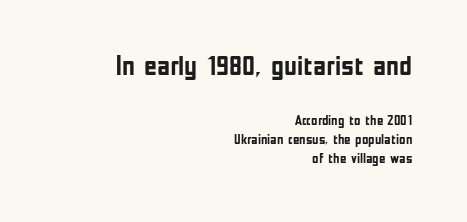
Q: Is the text bold? A: Yes.
Q: Is the text italic (slanted)? A: No, it is upright.
Q: Is the typeface a serif or a sans-serif typeface? A: Sans-serif.
Q: Is the text underlined? A: No.
Q: How is the paragraph aligned? A: Right-aligned.
Q: Is the spacing between letters normal or unusually wide? A: Normal.
Q: Is the spacing between lines tight, normal or loose? A: Normal.
Q: Which block of text is set in a larger size, the first (top) or the second (bottom)? A: The first (top) one.
Q: Width (condensed, normal, or wide)? A: Condensed.
Q: Stroke contrast? A: Low.
Q: x-height? A: Medium.
Q: Monospaced? A: No.
